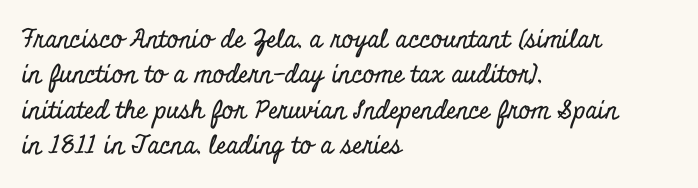
Q: Is the text italic (slanted)? A: Yes.
Q: Is the text underlined? A: No.
Q: How is the paragraph aligned? A: Left-aligned.
Q: Is the spacing between letters normal or unusually wide? A: Normal.
Q: Is the spacing between lines tight, normal or loose? A: Normal.
